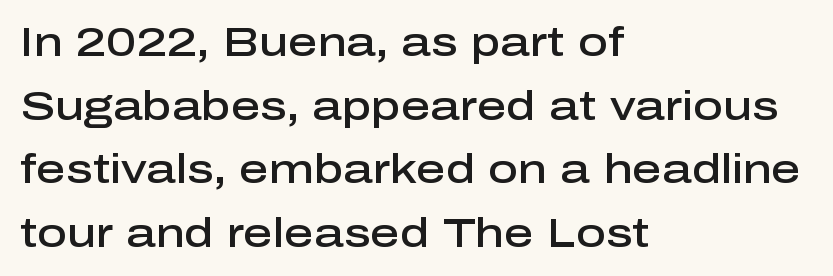
The image shows 41 px semibold sans-serif type, upright; set left-aligned, normal line spacing (1.55x), normal letter spacing, not underlined; low stroke contrast and a medium x-height.
